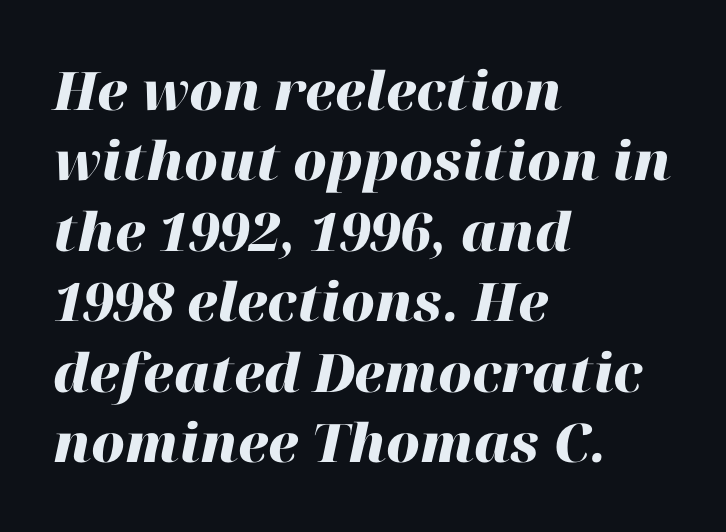
Clear beneath every line of the passage. If you drew a ruler down the left edge, every line would touch it. A typesetter would call this proportional, since set widths differ per character. The lines sit at an ordinary, default distance from one another.
